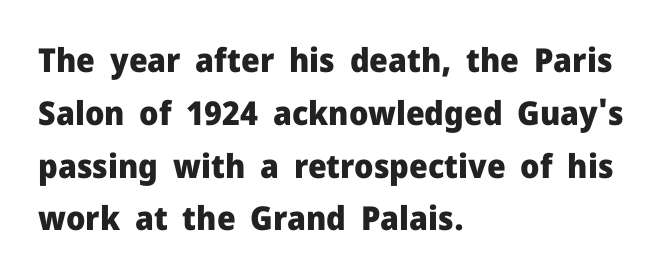
The image shows 33 px heavy sans-serif type, upright; set left-aligned, normal line spacing (1.6x), normal letter spacing, not underlined; low stroke contrast and a medium x-height.
